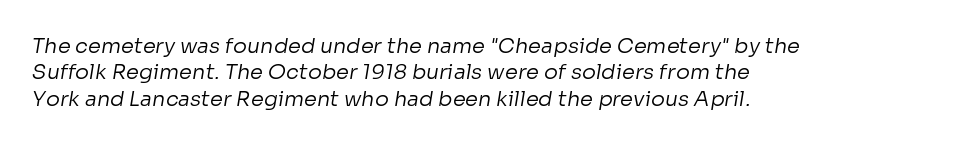
{"bold": "no", "underline": "no", "align": "left", "line_spacing": "normal", "line_spacing_ratio": 1.26, "letter_spacing": "normal", "letter_spacing_em": 0.0, "glyph_px": 21}
